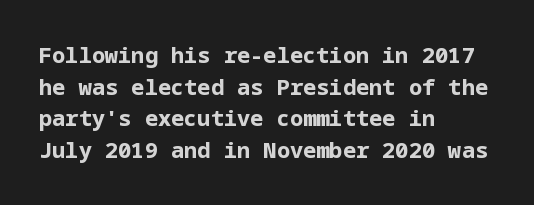
Beneath every word, the page is bare. Successive baselines arrive at the customary interval. It's the straight-up-and-down kind of type. Which margin do the lines hug? The left one — the right edge is uneven. Thick stems and heavy bowls — unmistakably bold.
